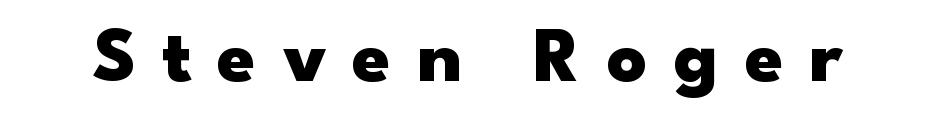
{"serif": "no", "italic": "no", "bold": "yes", "weight": "heavy", "width": "wide", "stroke_contrast": "low", "x_height": "small", "monospaced": "no", "underline": "no", "letter_spacing": "wide", "letter_spacing_em": 0.33, "glyph_px": 78}
